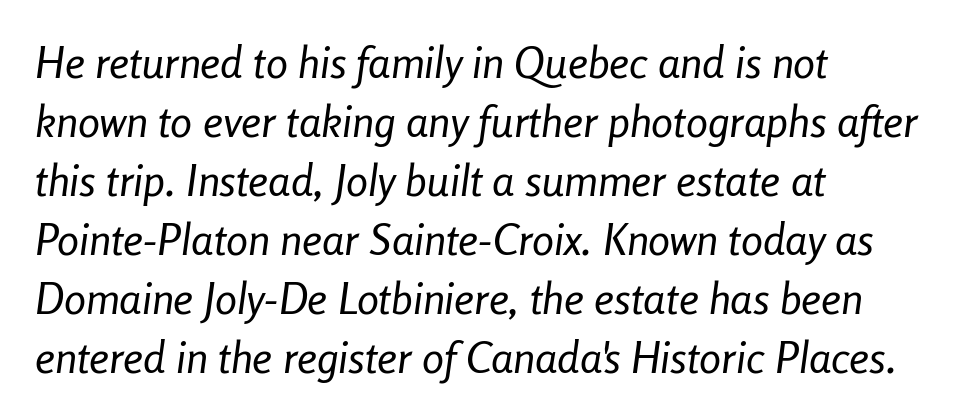
{"italic": "yes", "lean": "right", "slant_degrees": 8, "bold": "no", "weight": "regular", "width": "condensed", "stroke_contrast": "low", "x_height": "medium", "monospaced": "no", "underline": "no", "align": "left", "line_spacing": "normal", "line_spacing_ratio": 1.34, "letter_spacing": "normal", "letter_spacing_em": 0.0, "glyph_px": 44}
